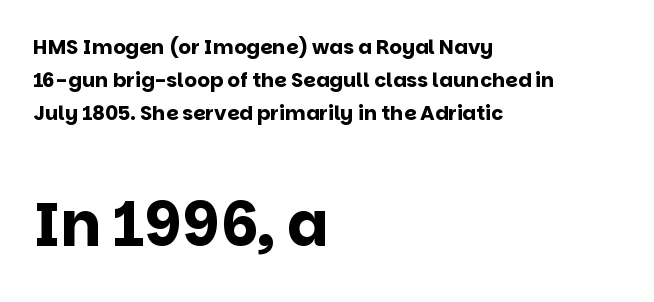
The image shows 61 px bold sans-serif type, upright; set left-aligned, normal line spacing (1.66x), normal letter spacing, not underlined; the second (bottom) block is 3.05x larger; low stroke contrast and a large x-height.
